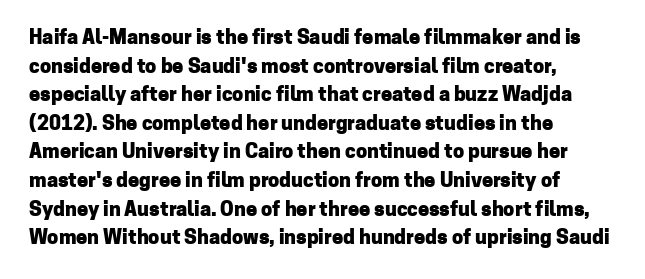
{"italic": "no", "bold": "yes", "underline": "no", "align": "left", "line_spacing": "normal", "line_spacing_ratio": 1.43, "letter_spacing": "normal", "letter_spacing_em": 0.0, "glyph_px": 20}
